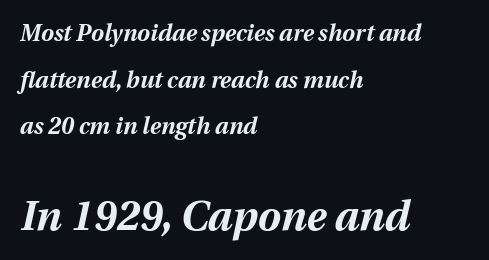
The image shows 41 px bold type, italic (leaning right); set left-aligned, loose line spacing (2.03x), normal letter spacing, not underlined; the second (bottom) block is 1.78x larger; medium stroke contrast and a medium x-height.
